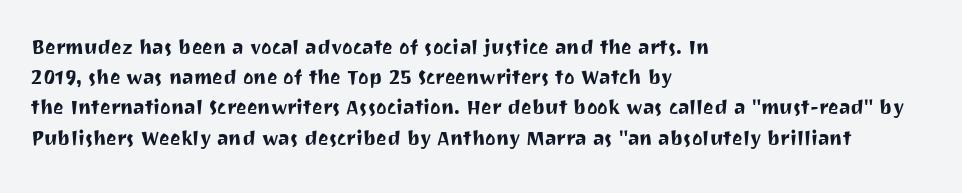
The image shows 25 px text type, upright; set left-aligned, line spacing 1.21x, normal letter spacing, not underlined.
